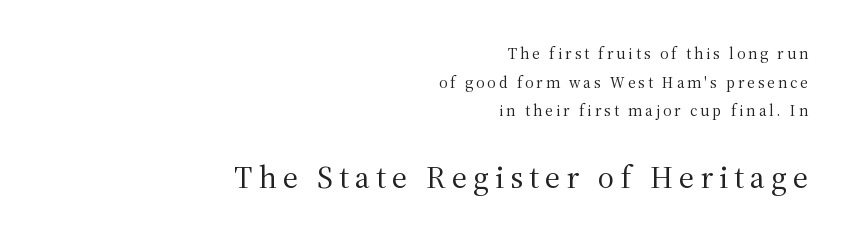
The designer went with a serif here, giving each stem small feet. Visually, the bottom section dominates because its glyphs are scaled up. Varying glyph widths throughout — classic text-font behaviour. Beneath every word, the page is bare. This rendering uses right alignment, leaving the left contour irregular.
